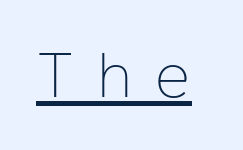
{"serif": "no", "italic": "no", "bold": "no", "weight": "thin", "width": "normal", "stroke_contrast": "low", "x_height": "medium", "monospaced": "no", "underline": "yes", "letter_spacing": "wide", "letter_spacing_em": 0.32, "glyph_px": 66}
